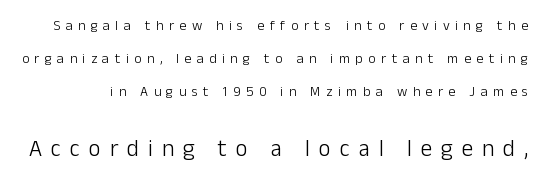
The image shows 23 px text type, upright; set loose line spacing (2.36x), unusually wide letter spacing (+0.39 em), not underlined; the second (bottom) block is 1.64x larger.
